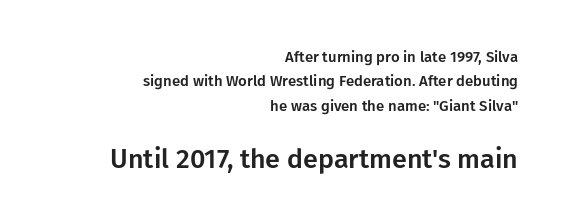
Larger block? The one below; the one above is distinctly smaller. What's the leading like? Ordinary, nothing unusual. Ordinary non-slanted type is in use. Where is the straight margin? On the right. Tracking here is standard; glyphs follow each other at the usual distance.
